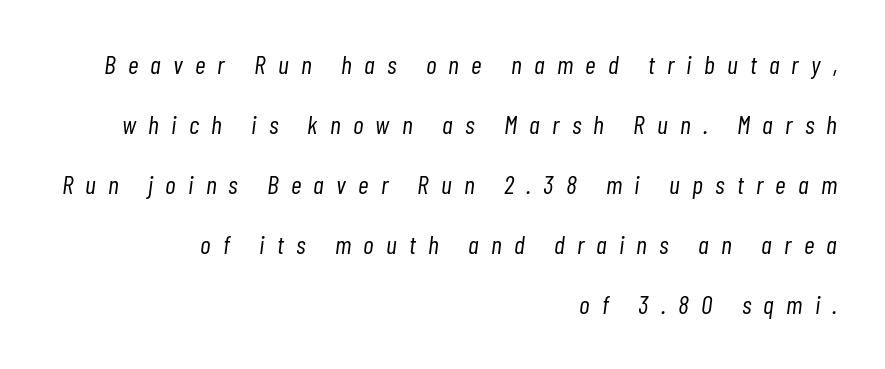
Q: Is the text bold? A: No.
Q: Is the text italic (slanted)? A: Yes, it leans right by about 7 degrees.
Q: Is the text underlined? A: No.
Q: How is the paragraph aligned? A: Right-aligned.
Q: Is the spacing between letters normal or unusually wide? A: Unusually wide.
Q: Is the spacing between lines tight, normal or loose? A: Loose.
